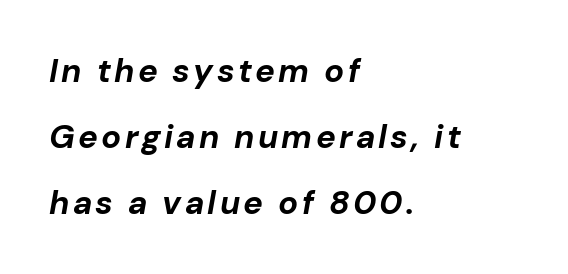
When letters slant like this, we call the style italic. This sample has the flowing, uneven cadence of proportional lettering. Which margin do the lines hug? The left one — the right edge is uneven. The space between consecutive lines is lavish.
